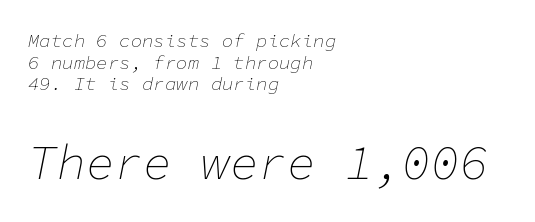
Q: Is the text bold? A: No.
Q: Is the text italic (slanted)? A: Yes, it leans right by about 11 degrees.
Q: Is the text underlined? A: No.
Q: How is the paragraph aligned? A: Left-aligned.
Q: Is the spacing between letters normal or unusually wide? A: Normal.
Q: Is the spacing between lines tight, normal or loose? A: Tight.
Q: Which block of text is set in a larger size, the first (top) or the second (bottom)? A: The second (bottom) one.
Q: Width (condensed, normal, or wide)? A: Normal.
Q: Stroke contrast? A: Low.
Q: x-height? A: Medium.
Q: Monospaced? A: Yes.
